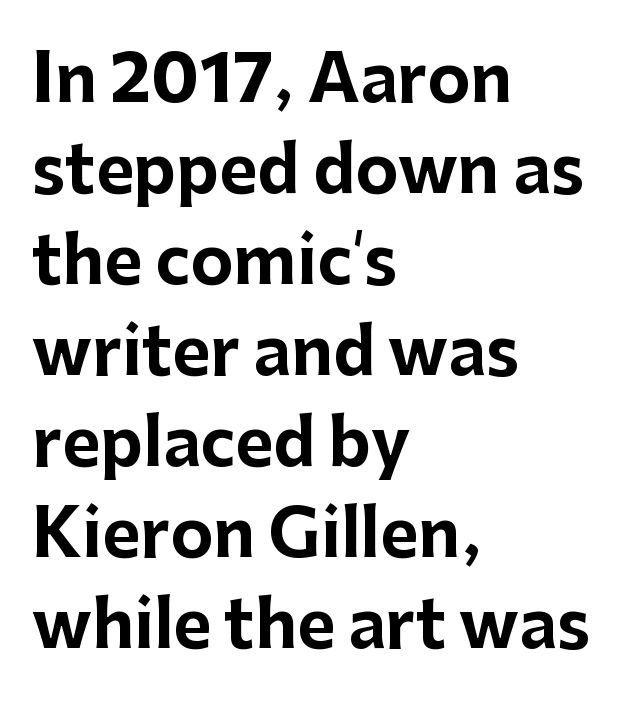
{"serif": "no", "italic": "no", "bold": "yes", "weight": "bold", "width": "normal", "stroke_contrast": "low", "x_height": "medium", "monospaced": "no", "underline": "no", "align": "left", "line_spacing": "normal", "line_spacing_ratio": 1.4, "letter_spacing": "normal", "letter_spacing_em": 0.0, "glyph_px": 65}
